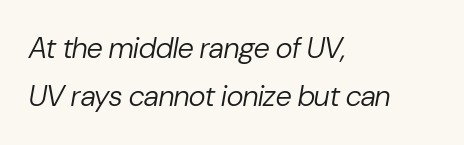
The image shows 29 px regular-weight type, italic (leaning right); set left-aligned, normal line spacing (1.66x), normal letter spacing, not underlined; low stroke contrast and a medium x-height.
